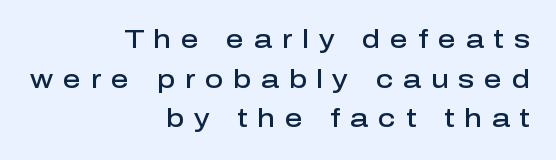
The image shows 25 px text type, upright; set right-aligned, normal line spacing (1.59x), unusually wide letter spacing (+0.39 em), not underlined.
